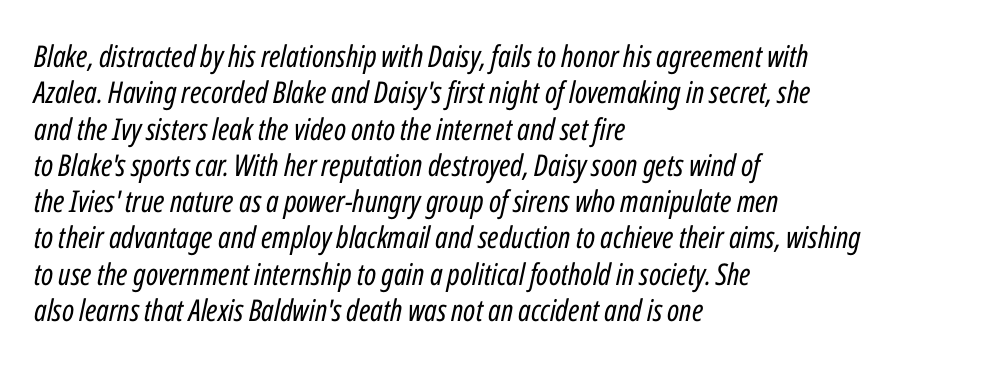
{"italic": "yes", "lean": "right", "slant_degrees": 12, "bold": "no", "weight": "regular", "width": "condensed", "stroke_contrast": "low", "x_height": "medium", "monospaced": "no", "underline": "no", "align": "left", "line_spacing_ratio": 1.21, "letter_spacing": "normal", "letter_spacing_em": 0.0, "glyph_px": 30}
